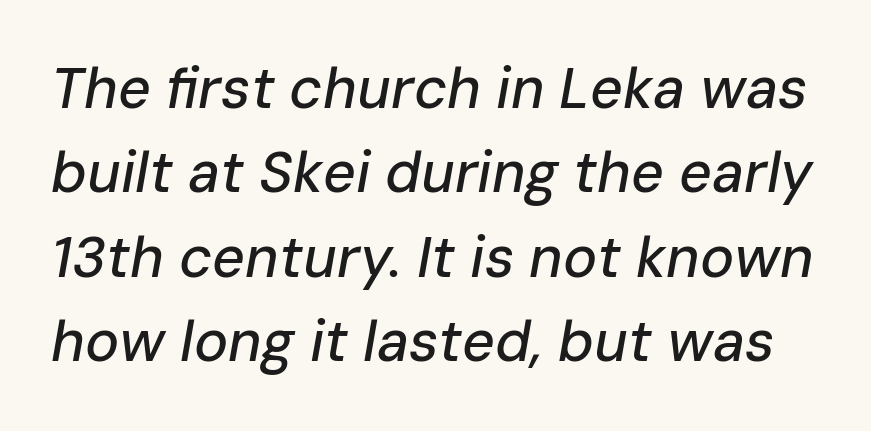
Q: Is the text italic (slanted)? A: Yes, it leans right by about 10 degrees.
Q: Is the text underlined? A: No.
Q: Is the spacing between letters normal or unusually wide? A: Normal.
Q: Is the spacing between lines tight, normal or loose? A: Normal.
Q: Width (condensed, normal, or wide)? A: Normal.
Q: Stroke contrast? A: Low.
Q: x-height? A: Medium.
Q: Monospaced? A: No.
